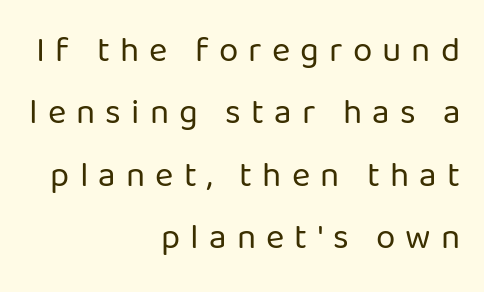
Stems and bowls with no extra thickness — not bold. Is this a fixed-width face? No — the glyphs have proportional, varying widths. The passage shown has open, widely tracked lettering throughout. Honestly, there is no underline to notice here at all.
